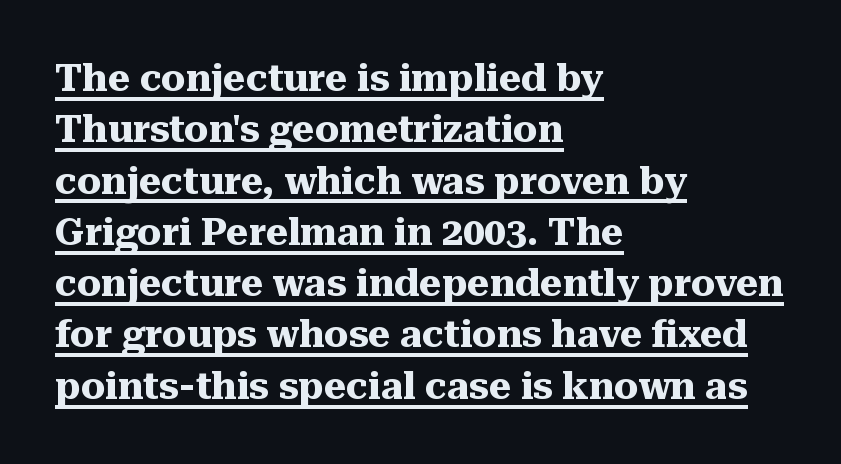
The image shows 38 px heavy serif type, upright; set left-aligned, normal line spacing (1.35x), normal letter spacing, underlined; medium stroke contrast and a medium x-height.
